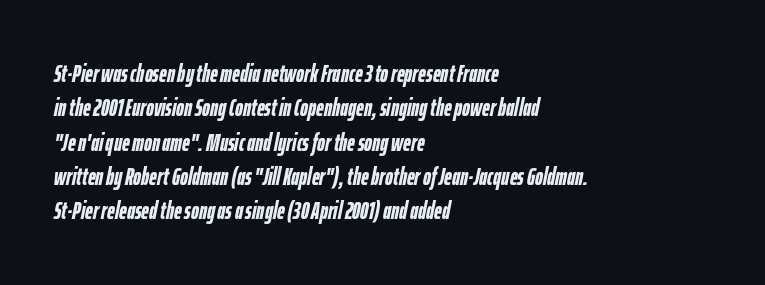
Lines of text with bare space underneath. The lines are quadded left. The rendering uses a moderate line-height, typical for paragraphs. Is the type slanted? Yes — the strokes lean at a clear angle. Tracking value appears to be zero — textbook default spacing. The sample has been set heavy, in full bold.
